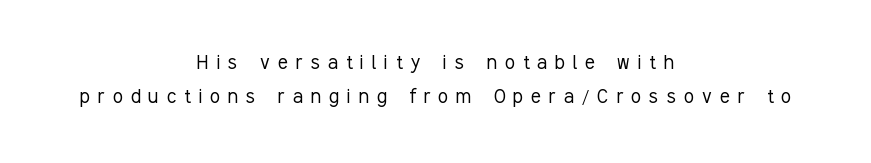
The image shows 23 px text type, upright; set centered, normal line spacing (1.48x), unusually wide letter spacing (+0.35 em), not underlined.
